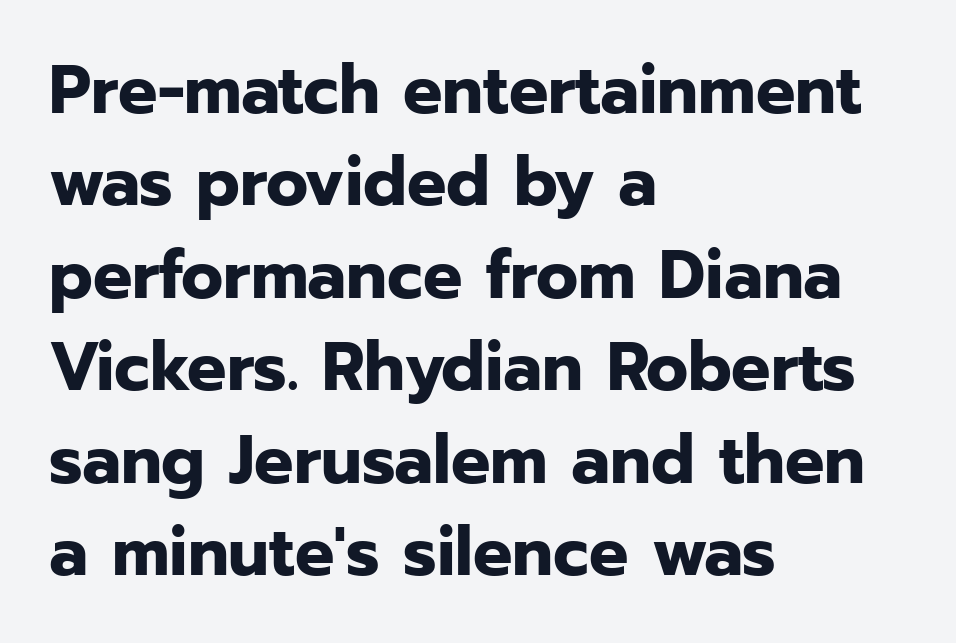
The image shows 69 px bold sans-serif type, upright; set left-aligned, normal line spacing (1.34x), normal letter spacing, not underlined; low stroke contrast and a medium x-height.
